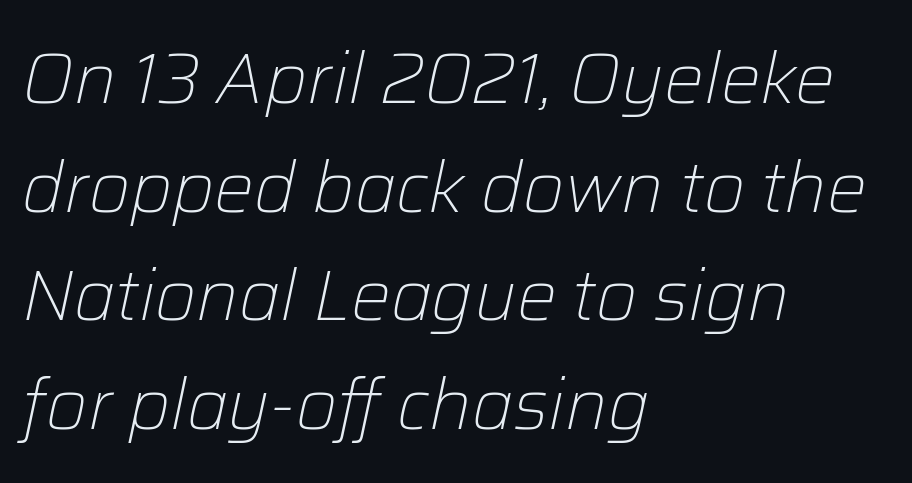
The image shows 71 px light type, italic (leaning right); set left-aligned, normal line spacing (1.53x), normal letter spacing, not underlined; low stroke contrast and a medium x-height.
